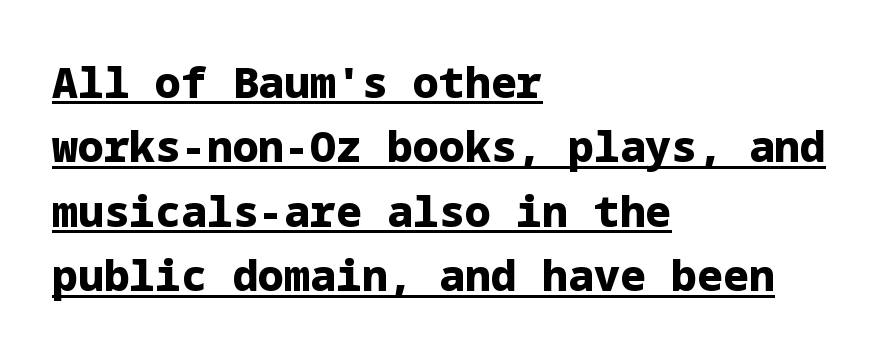
{"serif": "no", "italic": "no", "bold": "yes", "weight": "heavy", "width": "normal", "stroke_contrast": "low", "x_height": "medium", "underline": "yes", "align": "left", "line_spacing": "normal", "line_spacing_ratio": 1.5, "letter_spacing": "normal", "letter_spacing_em": 0.0, "glyph_px": 43}
